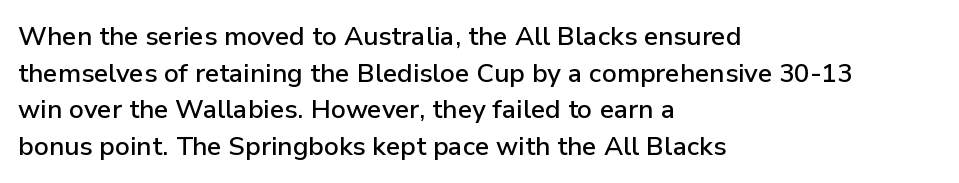
Q: Is the text italic (slanted)? A: No, it is upright.
Q: Is the text underlined? A: No.
Q: How is the paragraph aligned? A: Left-aligned.
Q: Is the spacing between letters normal or unusually wide? A: Normal.
Q: Is the spacing between lines tight, normal or loose? A: Normal.
